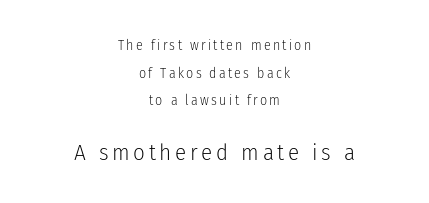
Q: Is the text bold? A: No.
Q: Is the text italic (slanted)? A: No, it is upright.
Q: Is the text underlined? A: No.
Q: How is the paragraph aligned? A: Centered.
Q: Is the spacing between lines tight, normal or loose? A: Loose.
Q: Which block of text is set in a larger size, the first (top) or the second (bottom)? A: The second (bottom) one.
